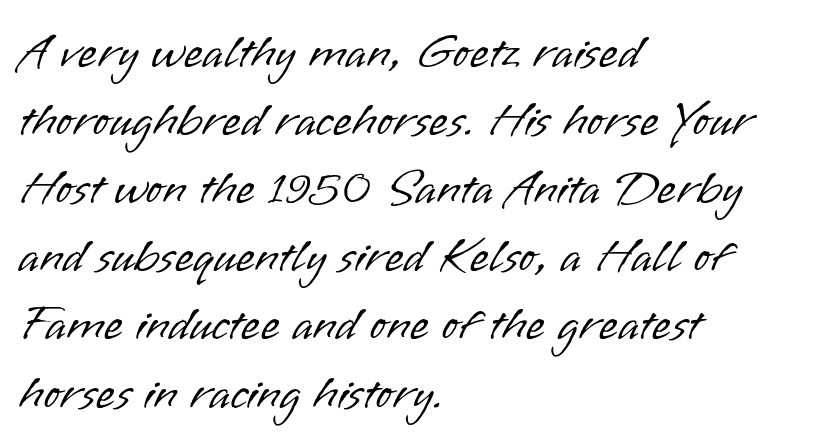
The image shows 49 px light sans-serif type; set left-aligned, normal line spacing (1.39x), normal letter spacing, not underlined; low stroke contrast and a small x-height.
